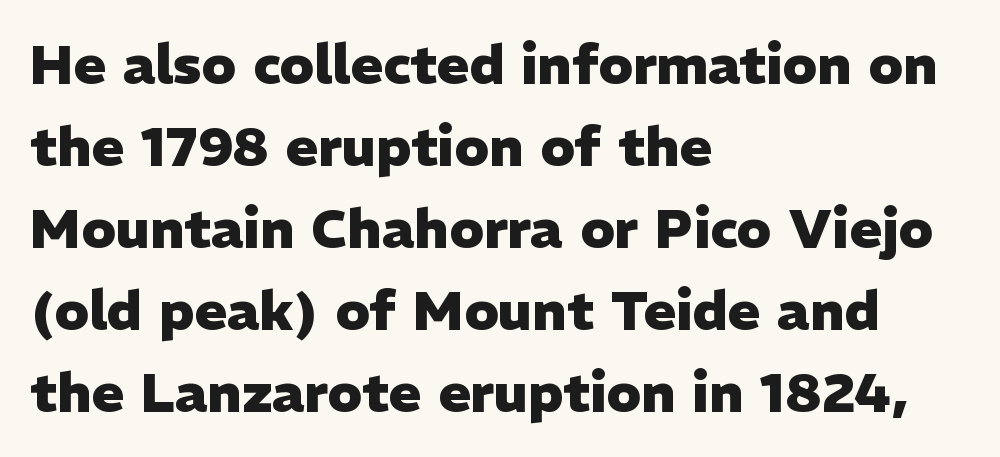
{"serif": "no", "italic": "no", "bold": "yes", "weight": "heavy", "width": "normal", "stroke_contrast": "low", "x_height": "medium", "monospaced": "no", "underline": "no", "align": "left", "line_spacing": "normal", "line_spacing_ratio": 1.49, "letter_spacing": "normal", "letter_spacing_em": 0.0, "glyph_px": 55}
